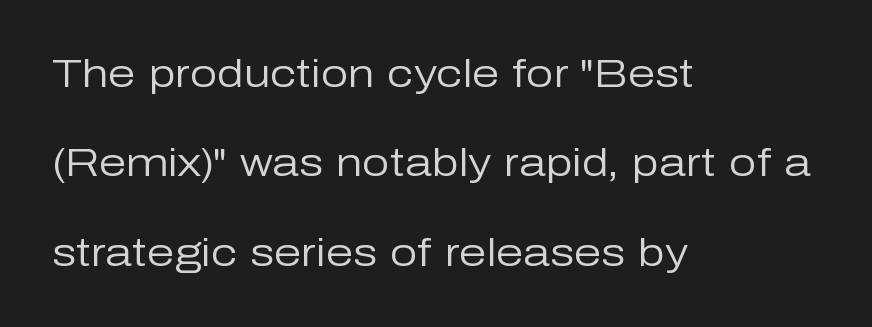
The letters advance in unequal steps, a hallmark of proportional type. Nope, not italic — everything's standing straight. Quick note: interline space is abundant. The letterforms sit at book weight or below. All the whitespace from short lines collects on the right.
